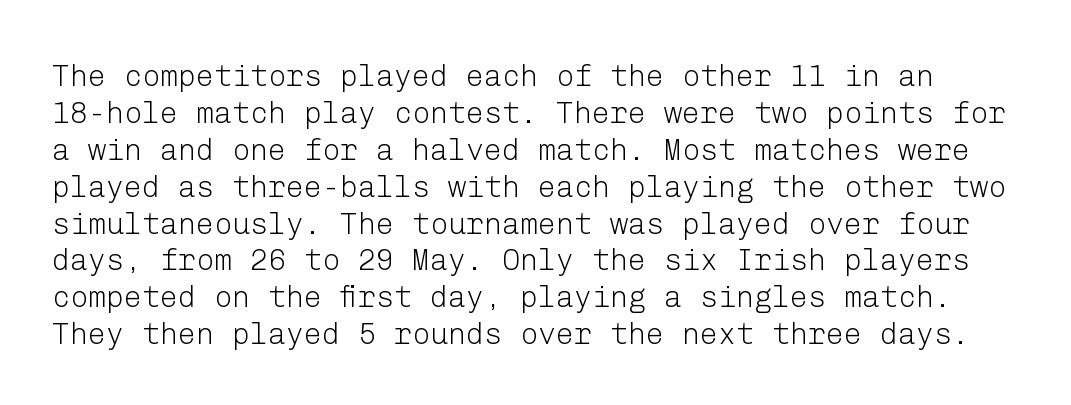
Q: Is the text bold? A: No.
Q: Is the text italic (slanted)? A: No, it is upright.
Q: Is the typeface a serif or a sans-serif typeface? A: Sans-serif.
Q: Is the text underlined? A: No.
Q: Is the spacing between letters normal or unusually wide? A: Normal.
Q: Width (condensed, normal, or wide)? A: Normal.
Q: Stroke contrast? A: Low.
Q: x-height? A: Medium.
